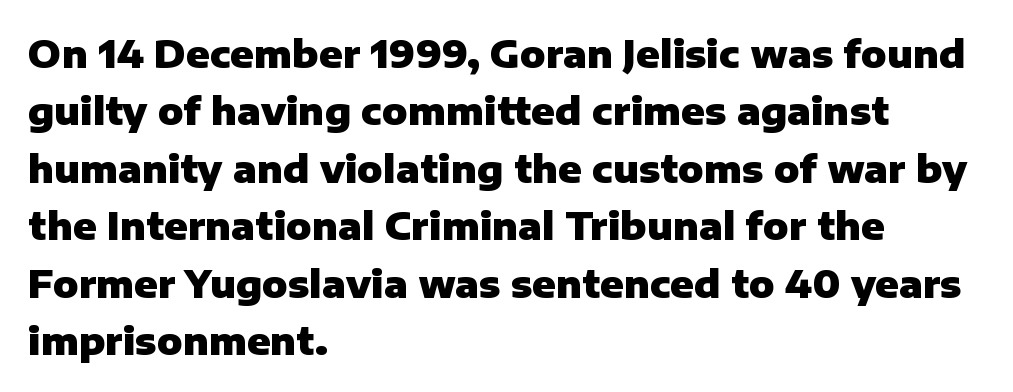
The image shows 38 px heavy sans-serif type, upright; set left-aligned, normal line spacing (1.51x), normal letter spacing, not underlined; low stroke contrast and a medium x-height.
